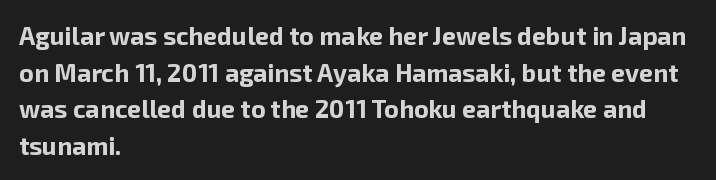
Q: Is the text bold? A: Yes.
Q: Is the text italic (slanted)? A: No, it is upright.
Q: Is the text underlined? A: No.
Q: How is the paragraph aligned? A: Left-aligned.
Q: Is the spacing between letters normal or unusually wide? A: Normal.
Q: Is the spacing between lines tight, normal or loose? A: Normal.
